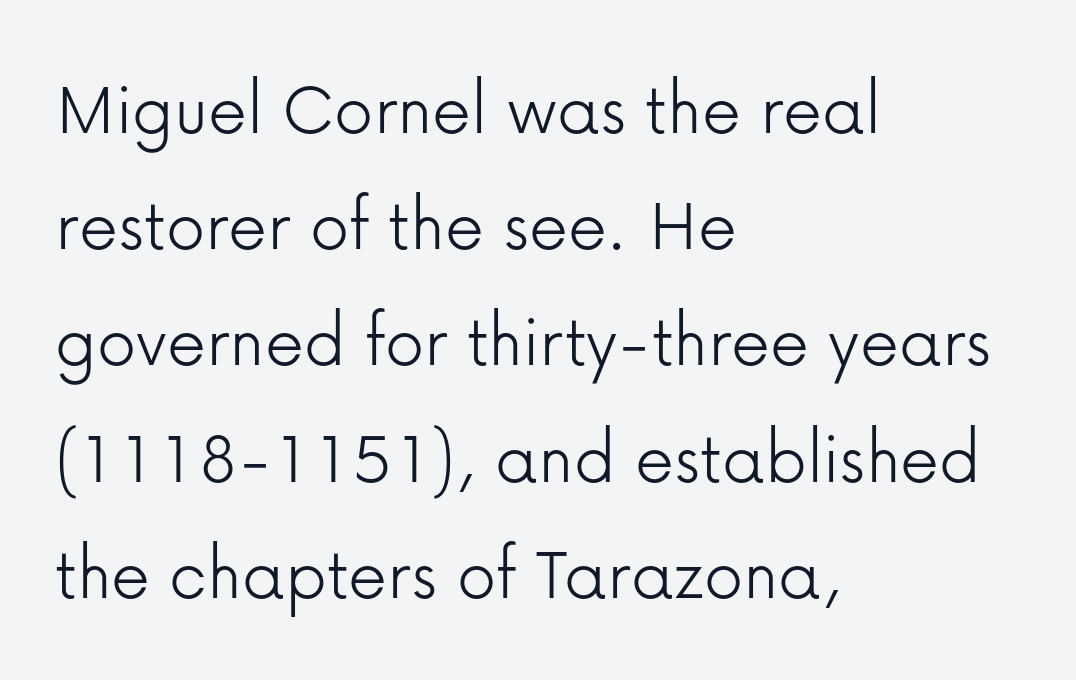
The image shows 78 px light sans-serif type, upright; set left-aligned, normal line spacing (1.49x), normal letter spacing, not underlined; low stroke contrast and a medium x-height.
